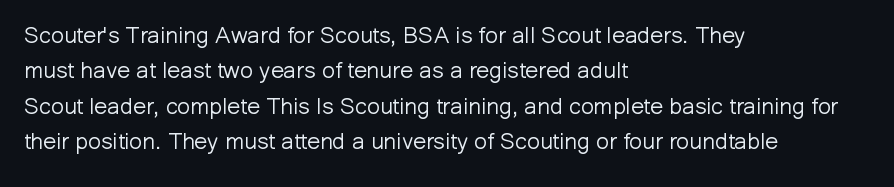
{"italic": "no", "bold": "no", "underline": "no", "align": "left", "line_spacing": "normal", "line_spacing_ratio": 1.54, "letter_spacing": "normal", "letter_spacing_em": 0.0, "glyph_px": 23}
